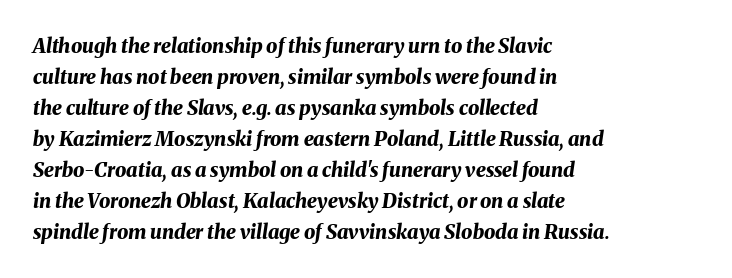
{"italic": "yes", "lean": "right", "slant_degrees": 8, "bold": "yes", "underline": "no", "align": "left", "line_spacing": "normal", "line_spacing_ratio": 1.55, "letter_spacing": "normal", "letter_spacing_em": 0.0, "glyph_px": 20}
